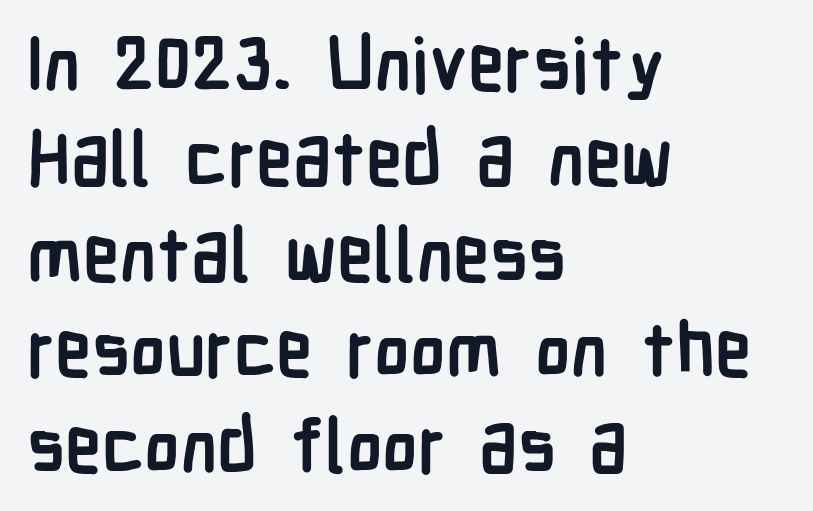
Q: Is the text bold? A: Yes.
Q: Is the text italic (slanted)? A: No, it is upright.
Q: Is the typeface a serif or a sans-serif typeface? A: Sans-serif.
Q: Is the text underlined? A: No.
Q: How is the paragraph aligned? A: Left-aligned.
Q: Is the spacing between letters normal or unusually wide? A: Normal.
Q: Is the spacing between lines tight, normal or loose? A: Normal.
Q: Width (condensed, normal, or wide)? A: Condensed.
Q: Stroke contrast? A: Low.
Q: x-height? A: Medium.
Q: Monospaced? A: No.
